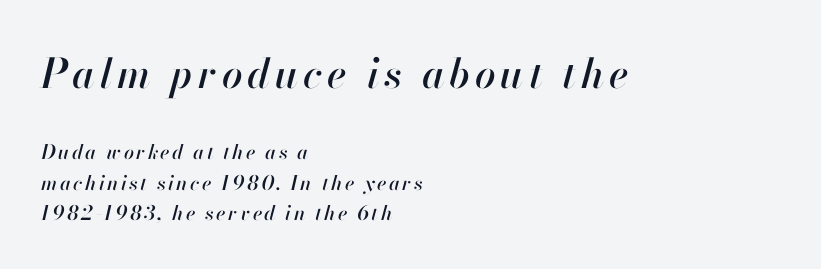
The image shows 41 px text type, italic (leaning right); set left-aligned, normal line spacing (1.52x), not underlined; the first (top) block is 2.05x larger; high stroke contrast and a small x-height.
